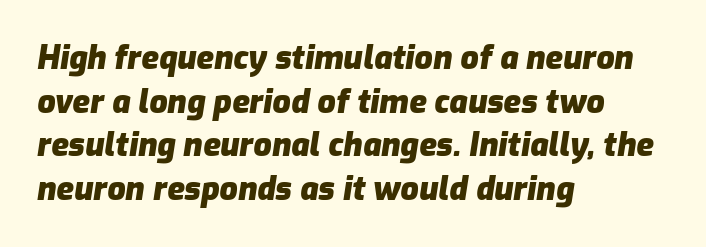
Q: Is the text bold? A: Yes.
Q: Is the text italic (slanted)? A: Yes, it leans right by about 9 degrees.
Q: Is the text underlined? A: No.
Q: How is the paragraph aligned? A: Left-aligned.
Q: Is the spacing between letters normal or unusually wide? A: Normal.
Q: Is the spacing between lines tight, normal or loose? A: Normal.
Q: Width (condensed, normal, or wide)? A: Normal.
Q: Stroke contrast? A: Low.
Q: x-height? A: Medium.
Q: Monospaced? A: No.
